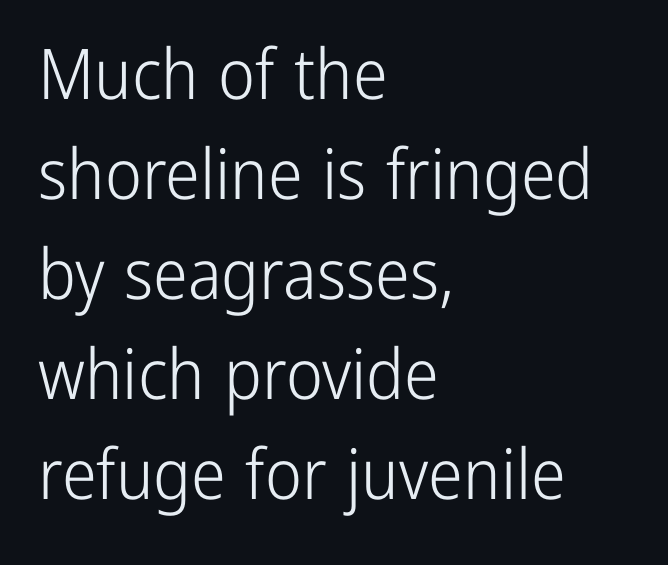
Q: Is the text bold? A: No.
Q: Is the text italic (slanted)? A: No, it is upright.
Q: Is the typeface a serif or a sans-serif typeface? A: Sans-serif.
Q: Is the text underlined? A: No.
Q: How is the paragraph aligned? A: Left-aligned.
Q: Is the spacing between letters normal or unusually wide? A: Normal.
Q: Is the spacing between lines tight, normal or loose? A: Normal.
Q: Width (condensed, normal, or wide)? A: Condensed.
Q: Stroke contrast? A: Low.
Q: x-height? A: Medium.
Q: Monospaced? A: No.
